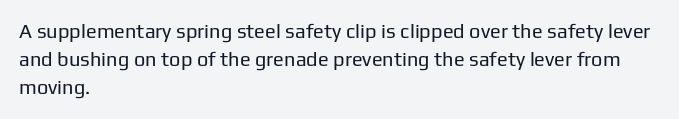
{"italic": "no", "bold": "no", "underline": "no", "align": "left", "line_spacing": "normal", "line_spacing_ratio": 1.41, "letter_spacing": "normal", "letter_spacing_em": 0.0, "glyph_px": 20}
